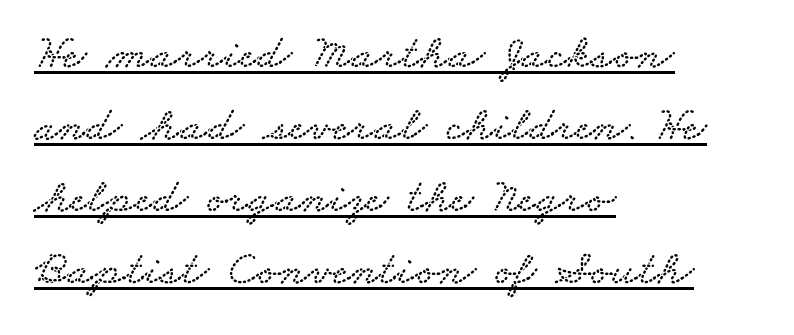
Baseline-to-baseline distance is the conventional proportion of letter height. The passage is arranged the way most books set body copy — flush left. The typeface chosen for these lines features serifs. Think of a printed novel: that variable character pitch is what you see here. Nothing unusual about the tracking: characters are spaced as the font intends.
